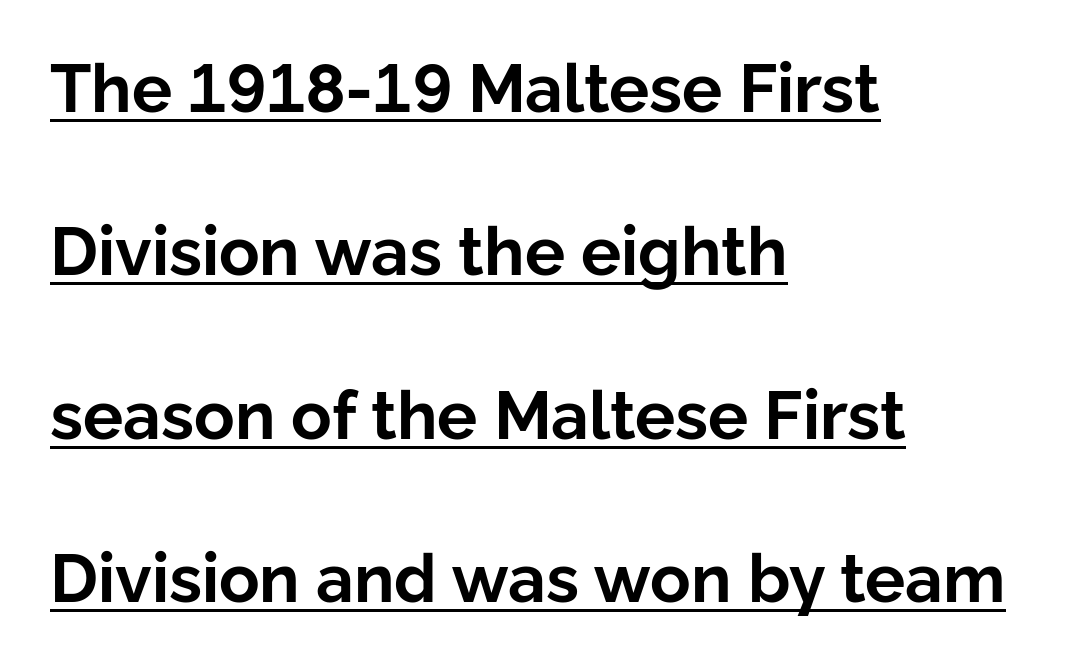
The image shows 67 px bold sans-serif type, upright; set left-aligned, loose line spacing (2.44x), normal letter spacing, underlined; low stroke contrast and a medium x-height.
